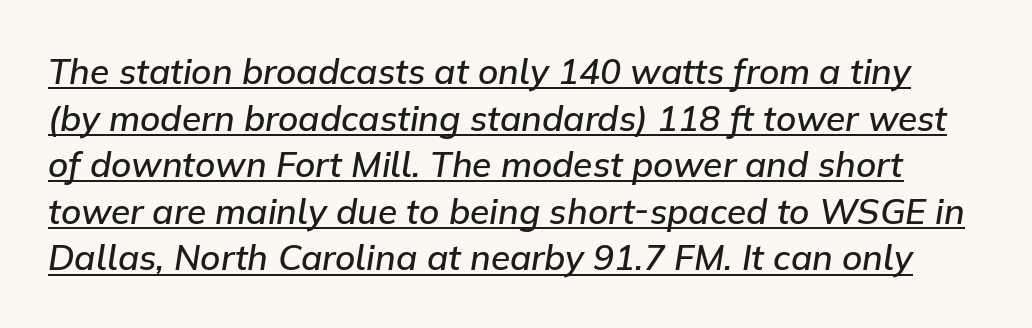
The image shows 35 px semibold type, italic (leaning right); set normal line spacing (1.33x), normal letter spacing, underlined; low stroke contrast and a medium x-height.
